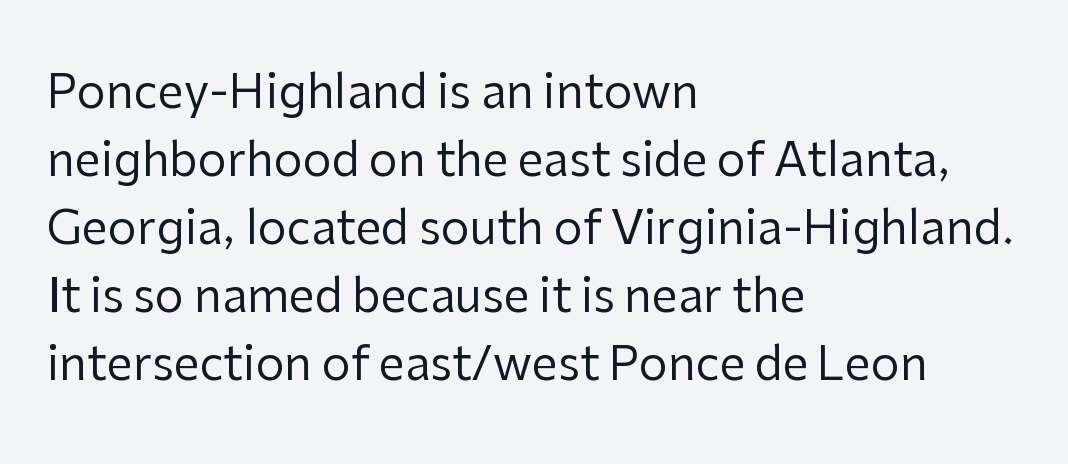
A typesetter would label this face a sans. Italic: no, the glyphs are upright roman. Casual observation: everything's shoved over to the left. A normal amount of white space separates one row of letters from the next. The horizontal fit of the characters is conventional and even. Proportional: the letters do not fall into vertical columns.
